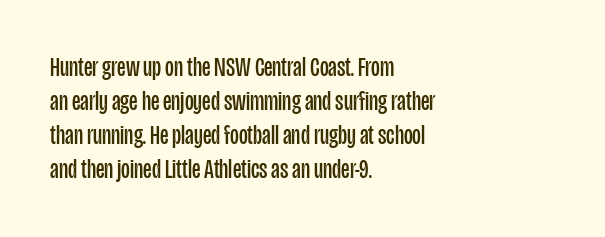
{"italic": "no", "bold": "no", "underline": "no", "align": "left", "line_spacing": "normal", "line_spacing_ratio": 1.26, "letter_spacing": "normal", "letter_spacing_em": 0.0, "glyph_px": 27}
